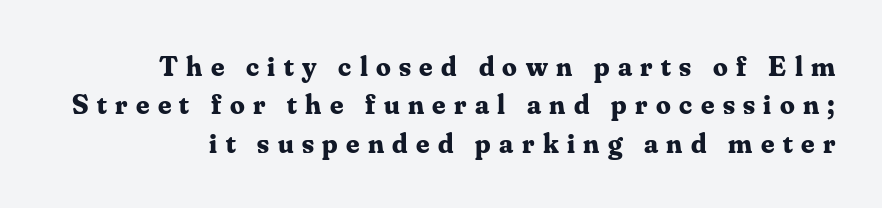
The font's upright variant was chosen for this text. Varying glyph widths throughout — classic text-font behaviour. Decoration check: the copy has no underline. On the weight axis this lands at bold, roughly 700. Line spacing here is normal. This sample uses expanded letter spacing, leaving extra air between glyphs.
